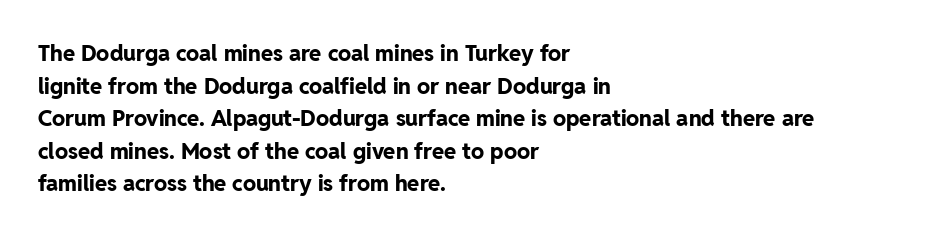
The letters stand straight up with perfectly vertical stems. Vertical spacing — default. Beneath every word, the page is bare. Typeset ragged right — the left edge is the straight one.
